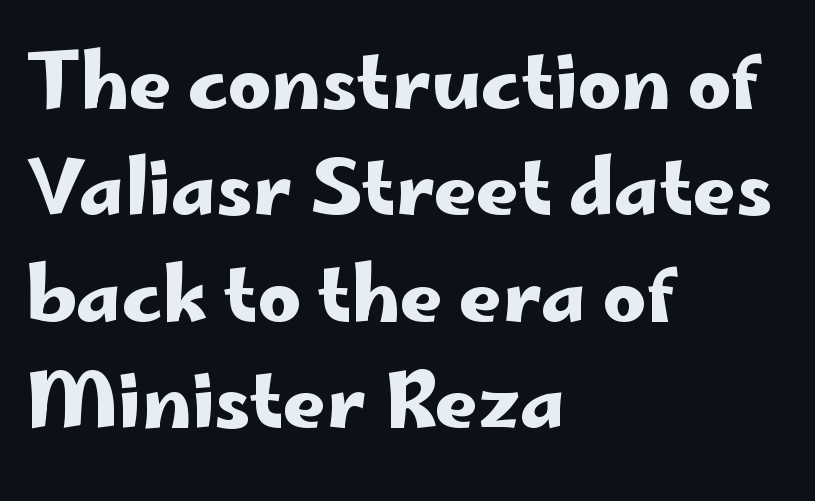
The image shows 75 px wide sans-serif type, upright; set left-aligned, normal line spacing (1.42x), normal letter spacing, not underlined; low stroke contrast and a small x-height.
